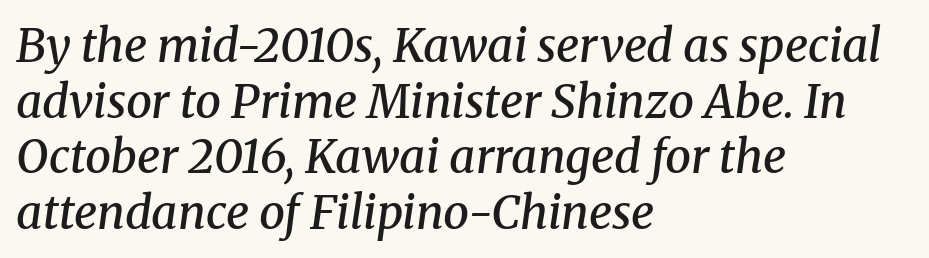
Casual observation: everything's shoved over to the left. The strip under each line holds only bare page. Serifs: yes, visible at the terminals of the letterforms. An italicized treatment has been applied to the whole sample.
